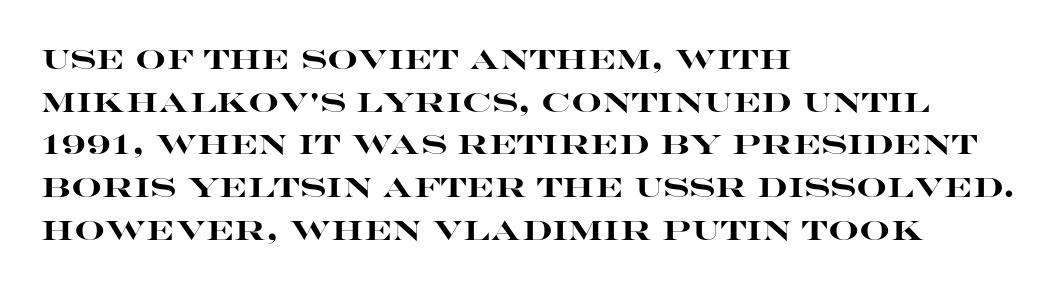
{"italic": "no", "bold": "yes", "underline": "no", "align": "left", "line_spacing": "normal", "line_spacing_ratio": 1.58, "letter_spacing": "normal", "letter_spacing_em": 0.0, "glyph_px": 27}
